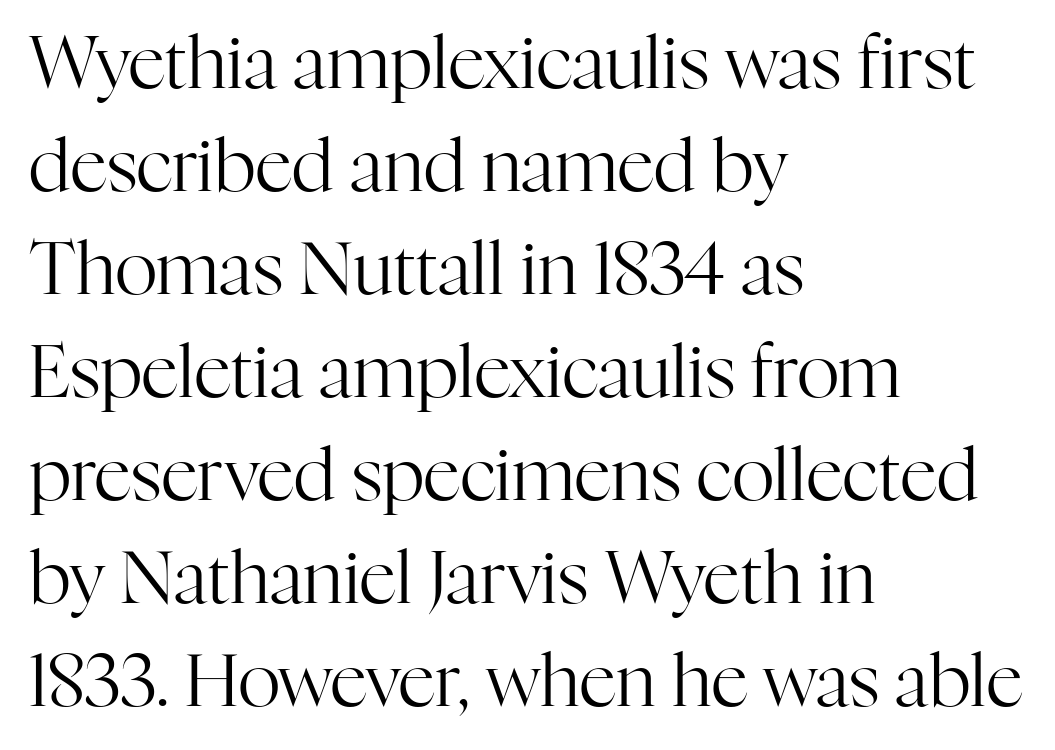
The image shows 73 px regular-weight serif type, upright; set left-aligned, normal line spacing (1.41x), normal letter spacing, not underlined; high stroke contrast and a medium x-height.
